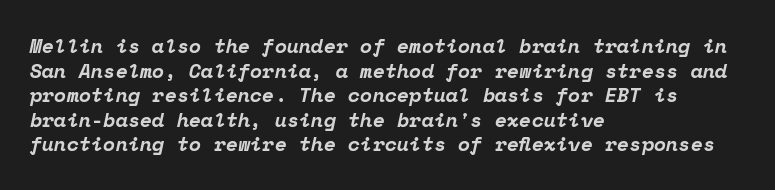
{"italic": "yes", "lean": "right", "slant_degrees": 12, "bold": "yes", "underline": "no", "align": "left", "line_spacing_ratio": 1.23, "letter_spacing": "normal", "letter_spacing_em": 0.0, "glyph_px": 20}
